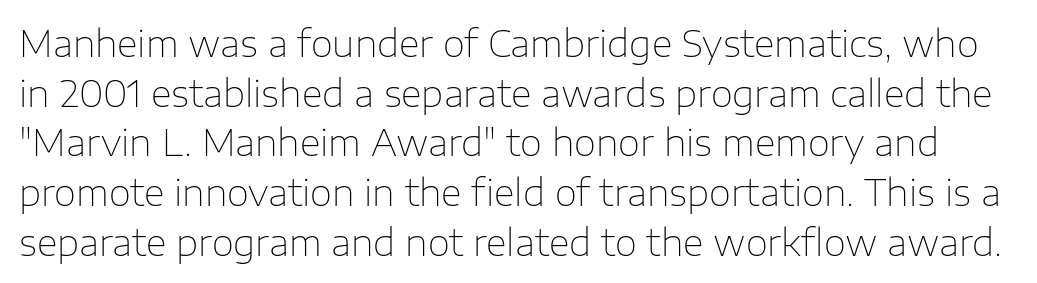
Q: Is the text bold? A: No.
Q: Is the text italic (slanted)? A: No, it is upright.
Q: Is the typeface a serif or a sans-serif typeface? A: Sans-serif.
Q: Is the text underlined? A: No.
Q: Is the spacing between letters normal or unusually wide? A: Normal.
Q: Is the spacing between lines tight, normal or loose? A: Normal.
Q: Width (condensed, normal, or wide)? A: Normal.
Q: Stroke contrast? A: Low.
Q: x-height? A: Medium.
Q: Monospaced? A: No.
